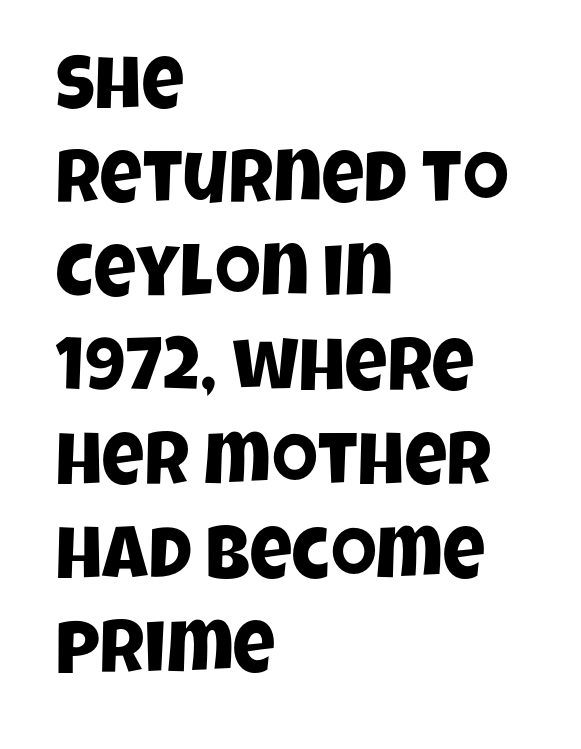
{"serif": "no", "width": "condensed", "stroke_contrast": "low", "x_height": "large", "monospaced": "no", "underline": "no", "align": "left", "line_spacing": "normal", "line_spacing_ratio": 1.27, "letter_spacing": "normal", "letter_spacing_em": 0.0, "glyph_px": 74}
